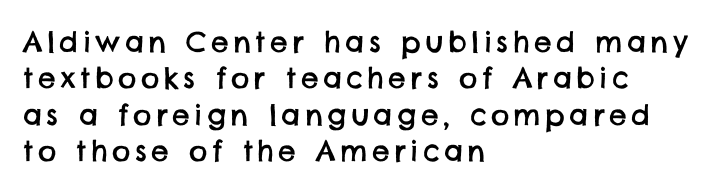
Every row of glyphs begins at an identical x-position on the left. Regarding leading, the lines here are spaced in the standard way. The passage shown is typed in a proportional face where columns would drift. Any mark beneath the type? The region is blank. Stroke terminals: plain, sans-serif.
